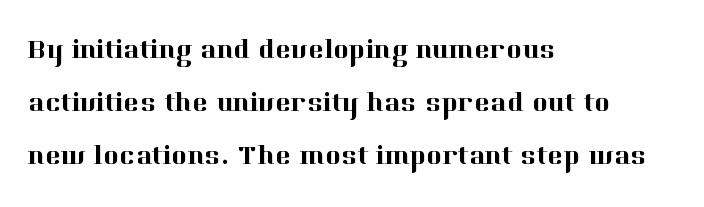
The words here are not underlined. Leftover space on each line is placed entirely after the last word. No italicization has been applied; the sample stays upright. Is there much room between lines? Yes — plenty of vertical air separates them.
